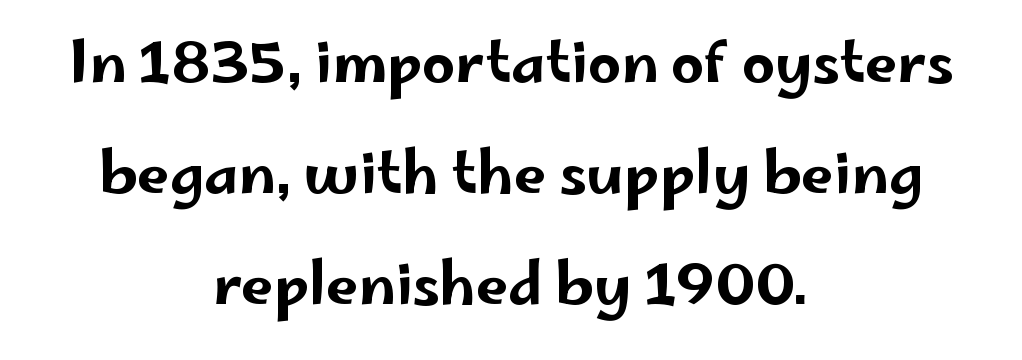
Does the leading feel generous? Absolutely, it's lavish. Lines of text with bare space underneath. Looks like regular typesetting: each glyph gets only the width it needs. These lines are centered, leaving both edges ragged. Unlike italic type, these characters show no tilt at all. Classification — sans serif.
